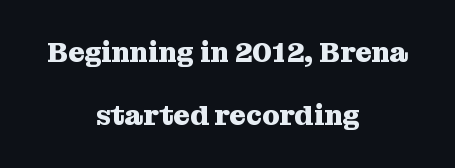
{"serif": "yes", "italic": "no", "bold": "yes", "weight": "heavy", "width": "normal", "stroke_contrast": "medium", "x_height": "medium", "monospaced": "no", "underline": "no", "align": "center", "line_spacing": "loose", "line_spacing_ratio": 2.24, "letter_spacing": "normal", "letter_spacing_em": 0.0, "glyph_px": 28}
